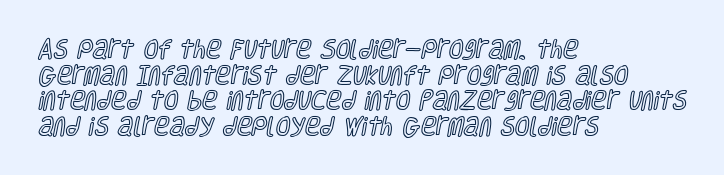
Q: Is the text italic (slanted)? A: Yes.
Q: Is the text underlined? A: No.
Q: How is the paragraph aligned? A: Left-aligned.
Q: Is the spacing between letters normal or unusually wide? A: Normal.
